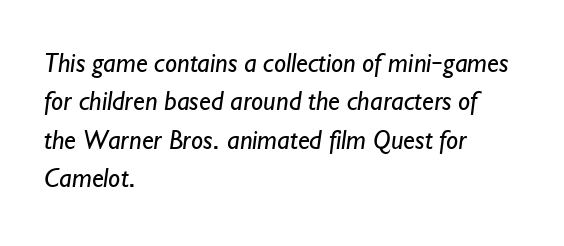
Q: Is the text bold? A: No.
Q: Is the text underlined? A: No.
Q: How is the paragraph aligned? A: Left-aligned.
Q: Is the spacing between letters normal or unusually wide? A: Normal.
Q: Is the spacing between lines tight, normal or loose? A: Normal.
